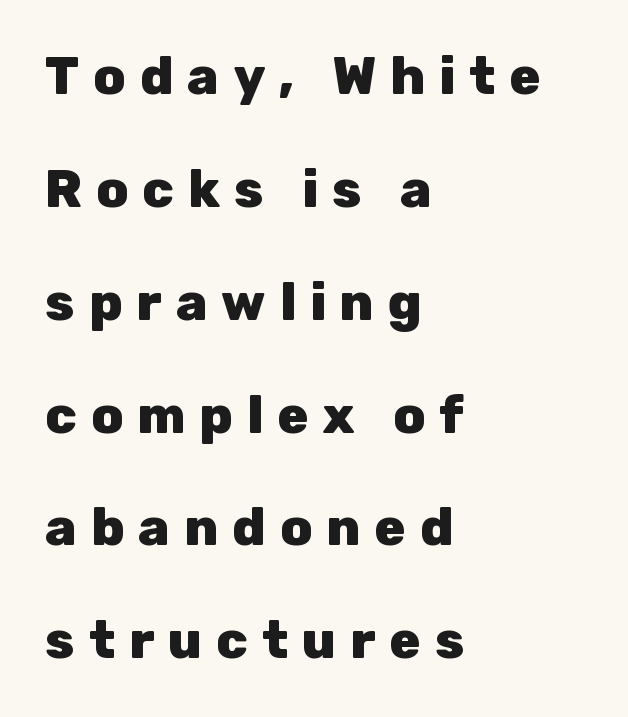
The image shows 52 px heavy sans-serif type, upright; set left-aligned, loose line spacing (2.17x), unusually wide letter spacing (+0.27 em), not underlined; low stroke contrast and a medium x-height.
